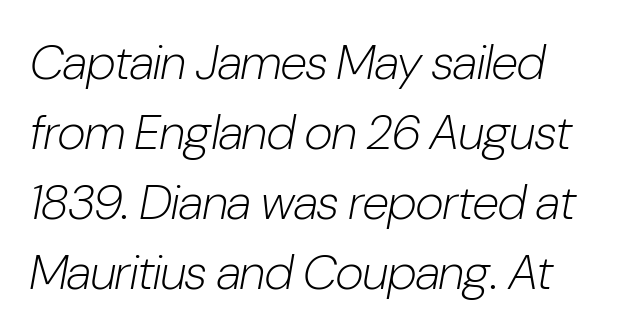
The image shows 49 px light, condensed type, italic (leaning right); set normal line spacing (1.43x), normal letter spacing, not underlined; low stroke contrast and a medium x-height.
